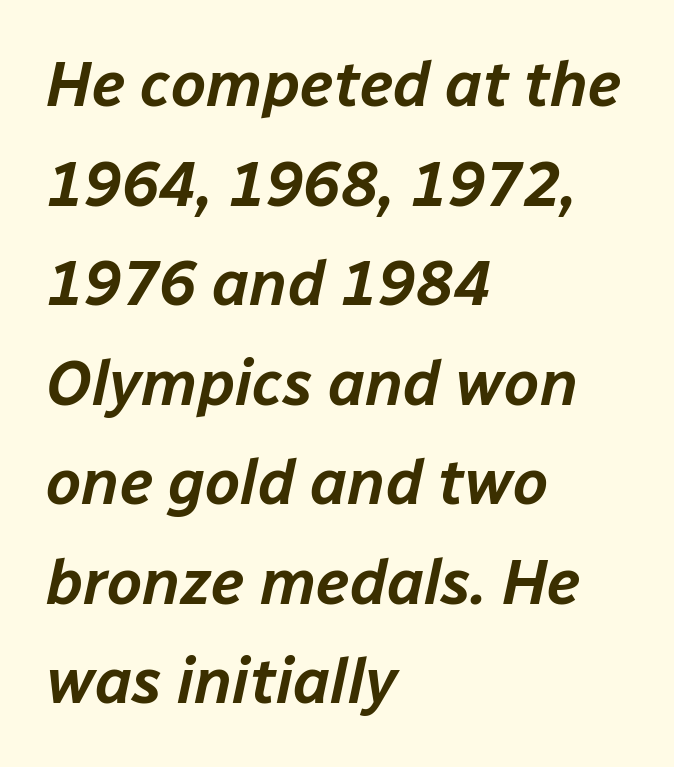
Q: Is the text italic (slanted)? A: Yes, it leans right by about 12 degrees.
Q: Is the text underlined? A: No.
Q: How is the paragraph aligned? A: Left-aligned.
Q: Is the spacing between letters normal or unusually wide? A: Normal.
Q: Is the spacing between lines tight, normal or loose? A: Normal.
Q: Width (condensed, normal, or wide)? A: Normal.
Q: Stroke contrast? A: Low.
Q: x-height? A: Medium.
Q: Monospaced? A: No.
